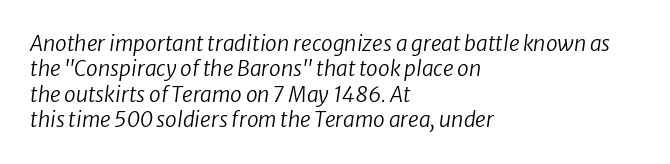
{"italic": "yes", "lean": "right", "slant_degrees": 8, "bold": "no", "underline": "no", "align": "left", "line_spacing_ratio": 1.21, "letter_spacing": "normal", "letter_spacing_em": 0.0, "glyph_px": 21}
